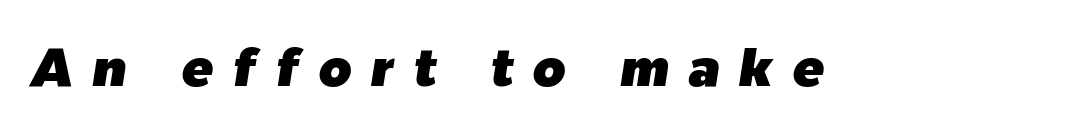
Q: Is the text italic (slanted)? A: Yes, it leans right by about 9 degrees.
Q: Is the text underlined? A: No.
Q: Is the spacing between letters normal or unusually wide? A: Unusually wide.
Q: Width (condensed, normal, or wide)? A: Normal.
Q: Stroke contrast? A: Low.
Q: x-height? A: Medium.
Q: Monospaced? A: No.
